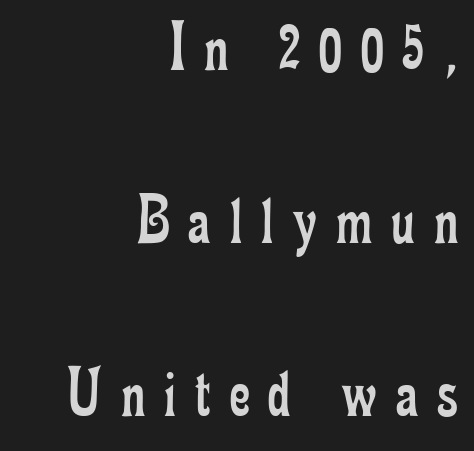
The image shows 71 px regular-weight, condensed serif type, upright; set right-aligned, loose line spacing (2.44x), unusually wide letter spacing (+0.27 em), not underlined; low stroke contrast and a small x-height.
